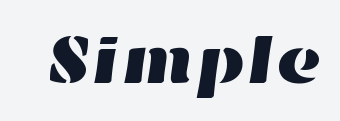
{"width": "wide", "stroke_contrast": "high", "x_height": "medium", "monospaced": "no", "underline": "no", "letter_spacing": "normal", "letter_spacing_em": 0.0, "glyph_px": 69}
